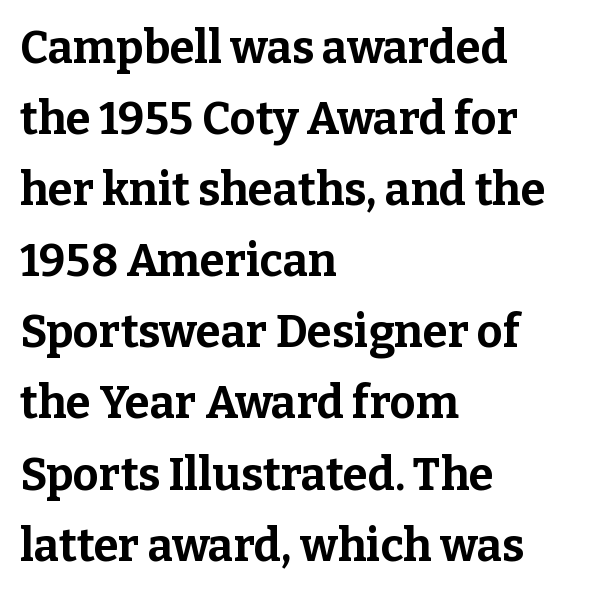
Unlike italic type, these characters show no tilt at all. Leading: standard. The tracking reads as untouched default to a designer's eye. What kind of face is this? One with serifs. Chunky letters — that's bold for sure. Lines of text with bare space underneath.
